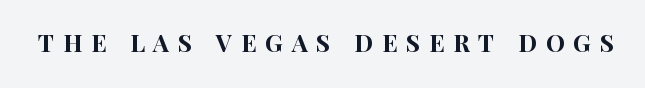
The image shows 24 px text type, upright; set unusually wide letter spacing (+0.37 em), not underlined.
